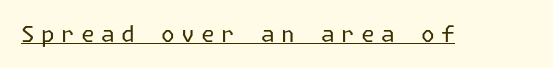
Q: Is the text bold? A: No.
Q: Is the text italic (slanted)? A: No, it is upright.
Q: Is the text underlined? A: Yes.
Q: Is the spacing between letters normal or unusually wide? A: Unusually wide.
